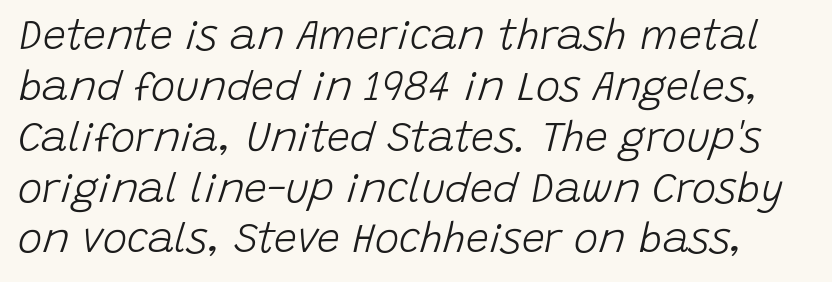
The letters are slanted; this is an italic face. Descenders hang freely into open space. Weight: not bold — regular or lighter. This sample has the flowing, uneven cadence of proportional lettering. Glyph-to-glyph distance matches everyday printed text.
